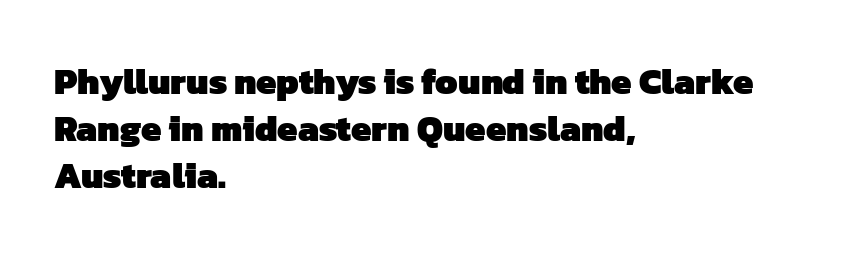
{"serif": "no", "bold": "yes", "weight": "heavy", "width": "normal", "stroke_contrast": "low", "x_height": "medium", "monospaced": "no", "underline": "no", "align": "left", "line_spacing": "normal", "line_spacing_ratio": 1.3, "letter_spacing": "normal", "letter_spacing_em": 0.0, "glyph_px": 36}
